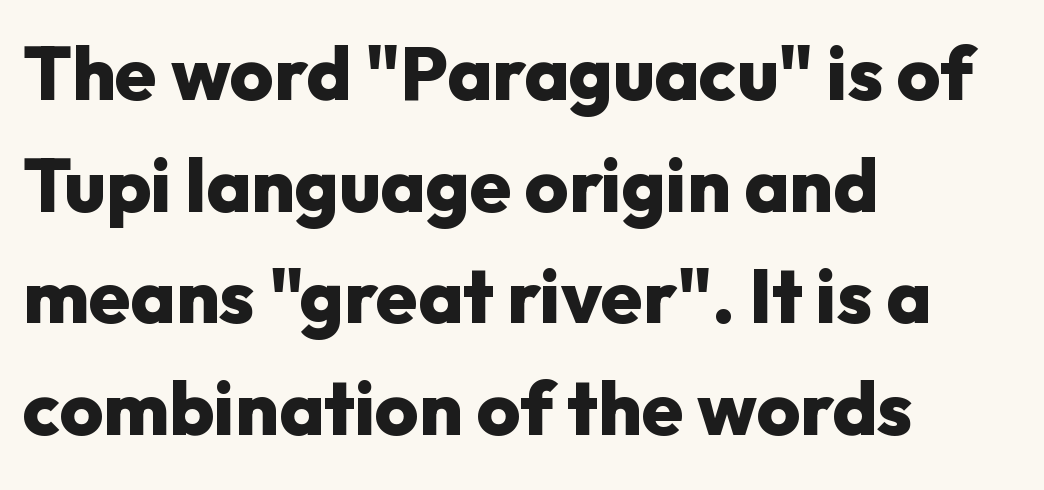
{"serif": "no", "italic": "no", "bold": "yes", "weight": "heavy", "width": "normal", "stroke_contrast": "low", "x_height": "medium", "monospaced": "no", "underline": "no", "align": "left", "line_spacing": "normal", "line_spacing_ratio": 1.49, "letter_spacing": "normal", "letter_spacing_em": 0.0, "glyph_px": 75}
